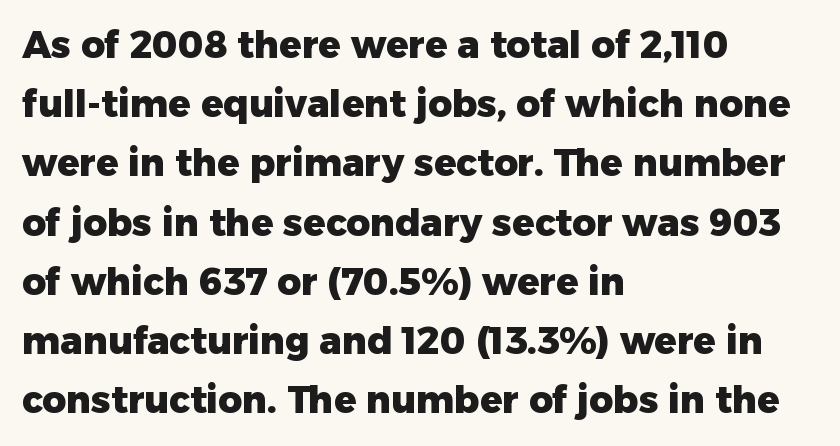
{"serif": "no", "italic": "no", "bold": "yes", "weight": "heavy", "width": "normal", "stroke_contrast": "low", "x_height": "medium", "monospaced": "no", "underline": "no", "align": "left", "line_spacing": "normal", "line_spacing_ratio": 1.6, "letter_spacing": "normal", "letter_spacing_em": 0.0, "glyph_px": 37}
